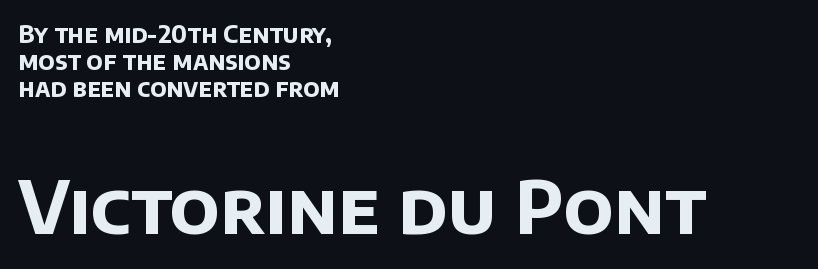
Q: Is the text bold? A: Yes.
Q: Is the typeface a serif or a sans-serif typeface? A: Sans-serif.
Q: Is the text underlined? A: No.
Q: How is the paragraph aligned? A: Left-aligned.
Q: Is the spacing between letters normal or unusually wide? A: Normal.
Q: Is the spacing between lines tight, normal or loose? A: Tight.
Q: Which block of text is set in a larger size, the first (top) or the second (bottom)? A: The second (bottom) one.
Q: Width (condensed, normal, or wide)? A: Normal.
Q: Stroke contrast? A: Low.
Q: x-height? A: Large.
Q: Monospaced? A: No.
